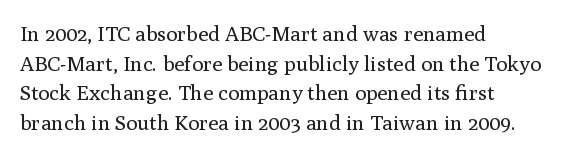
{"italic": "no", "bold": "no", "underline": "no", "align": "left", "line_spacing": "normal", "line_spacing_ratio": 1.41, "letter_spacing": "normal", "letter_spacing_em": 0.0, "glyph_px": 21}
